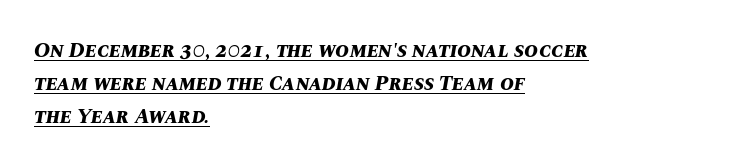
Q: Is the text bold? A: Yes.
Q: Is the text italic (slanted)? A: Yes, it leans right by about 10 degrees.
Q: Is the text underlined? A: Yes.
Q: How is the paragraph aligned? A: Left-aligned.
Q: Is the spacing between letters normal or unusually wide? A: Normal.
Q: Is the spacing between lines tight, normal or loose? A: Normal.
